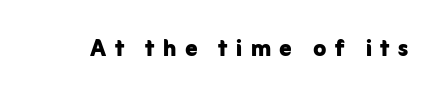
Substantial extra tracking has been applied to these lines. This is the regular roman posture of the typeface. These lines are rendered in a variable-pitch font. You'd pick this weight for a headline — it's a proper bold. Anything drawn beneath the words? Only blank space.
